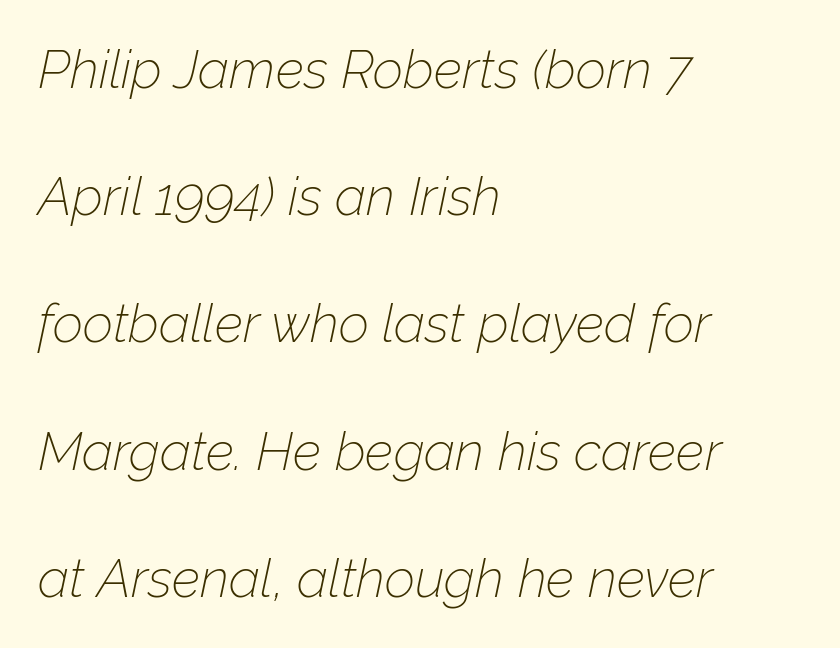
The image shows 53 px thin type, italic (leaning right); set left-aligned, loose line spacing (2.4x), normal letter spacing, not underlined; low stroke contrast and a medium x-height.
